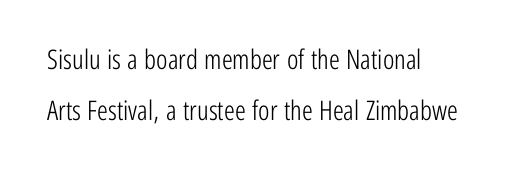
{"italic": "no", "bold": "no", "underline": "no", "align": "left", "line_spacing_ratio": 1.89, "letter_spacing": "normal", "letter_spacing_em": 0.0, "glyph_px": 27}
